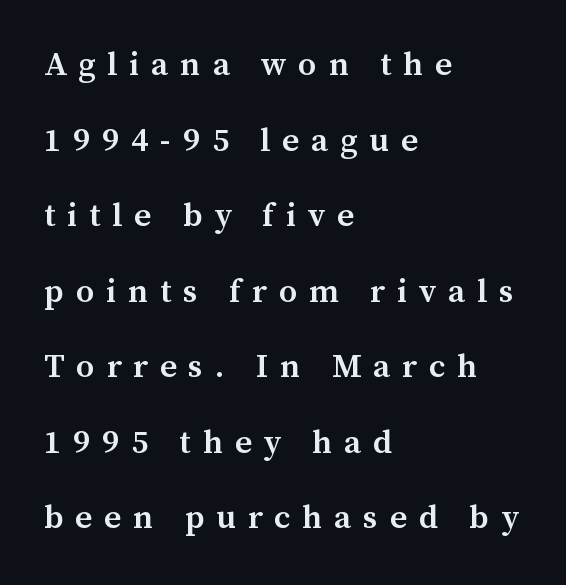
{"serif": "yes", "italic": "no", "bold": "semi", "weight": "semibold", "width": "normal", "stroke_contrast": "medium", "x_height": "medium", "monospaced": "no", "underline": "no", "align": "left", "line_spacing": "loose", "line_spacing_ratio": 2.29, "letter_spacing": "wide", "letter_spacing_em": 0.36, "glyph_px": 33}
